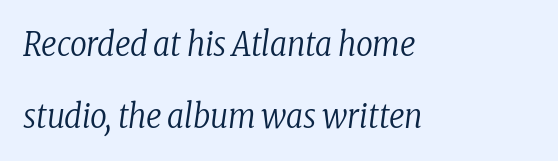
The image shows 33 px regular-weight, condensed serif type, italic (leaning right); set left-aligned, loose line spacing (2.18x), normal letter spacing, not underlined; low stroke contrast and a medium x-height.
